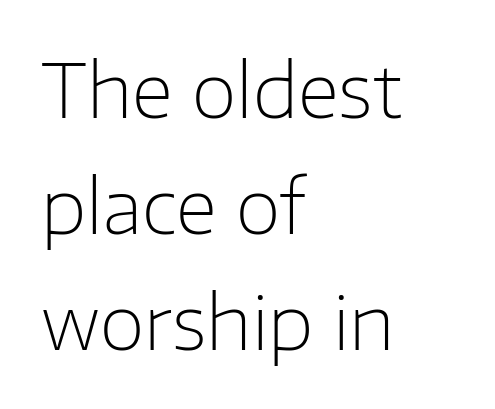
The image shows 74 px light sans-serif type, upright; set left-aligned, normal line spacing (1.57x), normal letter spacing, not underlined; low stroke contrast and a medium x-height.
